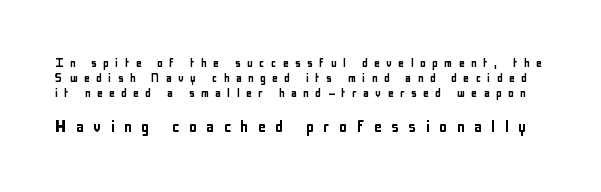
The image shows 20 px text type, upright; set tight line spacing (1.08x), unusually wide letter spacing (+0.47 em), not underlined; the second (bottom) block is 1.43x larger.
